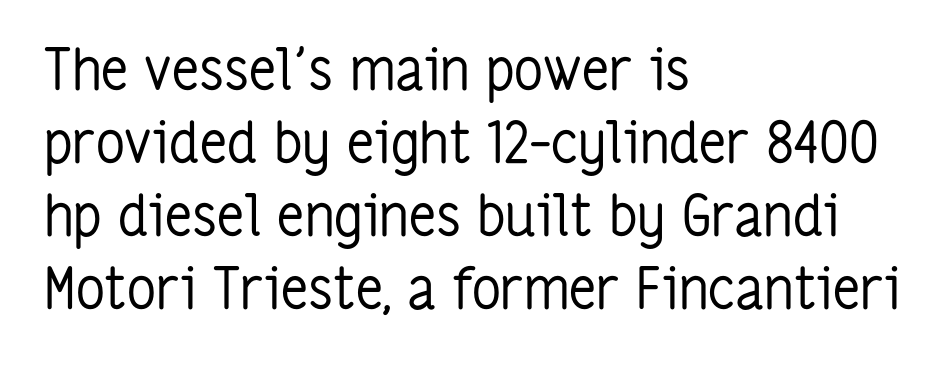
Q: Is the text bold? A: No.
Q: Is the text italic (slanted)? A: No, it is upright.
Q: Is the typeface a serif or a sans-serif typeface? A: Sans-serif.
Q: Is the text underlined? A: No.
Q: How is the paragraph aligned? A: Left-aligned.
Q: Is the spacing between letters normal or unusually wide? A: Normal.
Q: Is the spacing between lines tight, normal or loose? A: Normal.
Q: Width (condensed, normal, or wide)? A: Condensed.
Q: Stroke contrast? A: Low.
Q: x-height? A: Medium.
Q: Monospaced? A: No.
